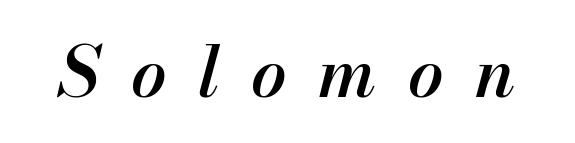
{"italic": "yes", "lean": "right", "slant_degrees": 13, "bold": "semi", "weight": "semibold", "width": "normal", "stroke_contrast": "medium", "x_height": "small", "monospaced": "no", "underline": "no", "letter_spacing": "wide", "letter_spacing_em": 0.45, "glyph_px": 70}
